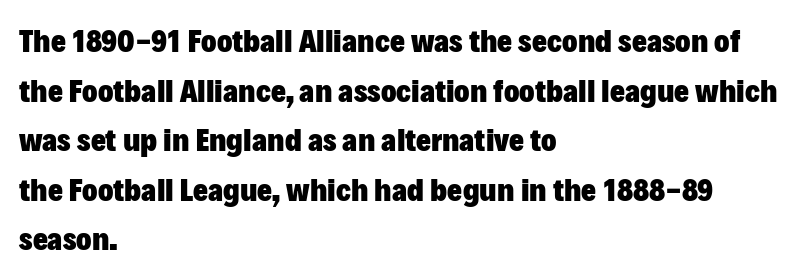
Q: Is the text bold? A: Yes.
Q: Is the text italic (slanted)? A: No, it is upright.
Q: Is the typeface a serif or a sans-serif typeface? A: Sans-serif.
Q: Is the text underlined? A: No.
Q: How is the paragraph aligned? A: Left-aligned.
Q: Is the spacing between letters normal or unusually wide? A: Normal.
Q: Is the spacing between lines tight, normal or loose? A: Normal.
Q: Width (condensed, normal, or wide)? A: Normal.
Q: Stroke contrast? A: Low.
Q: x-height? A: Medium.
Q: Monospaced? A: No.
